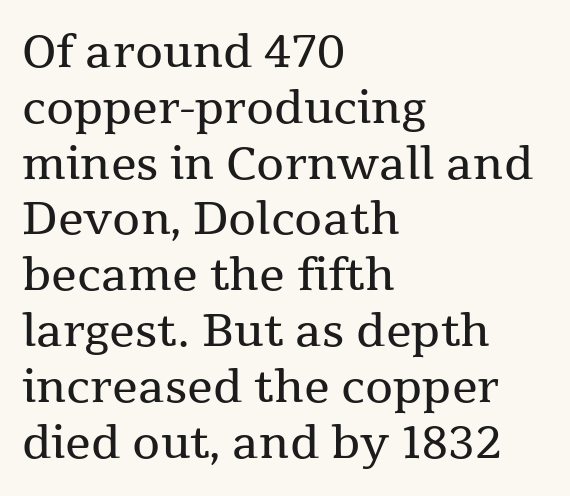
Q: Is the text bold? A: No.
Q: Is the text italic (slanted)? A: No, it is upright.
Q: Is the typeface a serif or a sans-serif typeface? A: Serif.
Q: Is the text underlined? A: No.
Q: How is the paragraph aligned? A: Left-aligned.
Q: Is the spacing between letters normal or unusually wide? A: Normal.
Q: Width (condensed, normal, or wide)? A: Normal.
Q: Stroke contrast? A: Medium.
Q: x-height? A: Medium.
Q: Monospaced? A: No.
